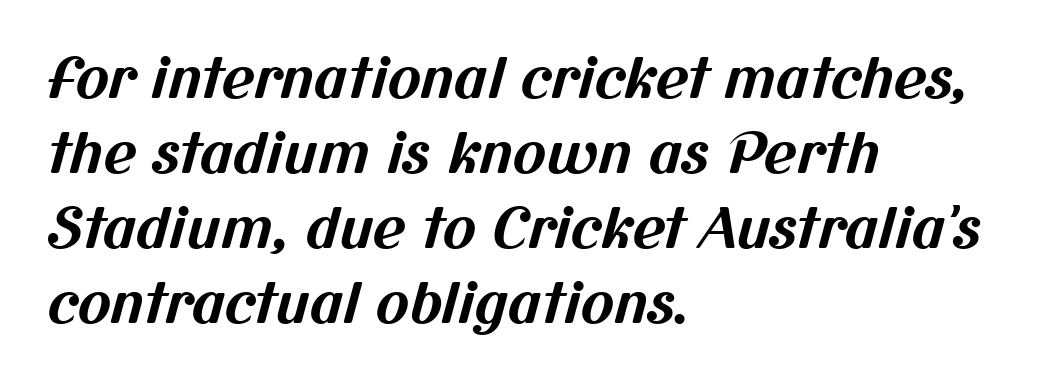
The image shows 56 px bold sans-serif type; set left-aligned, normal line spacing (1.34x), normal letter spacing, not underlined; medium stroke contrast and a medium x-height.
